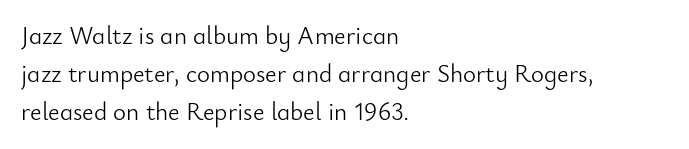
The font's upright variant was chosen for this text. The specimen omits any rule beneath the text block's lines. All the whitespace from short lines collects on the right. Tracking here is standard; glyphs follow each other at the usual distance.
